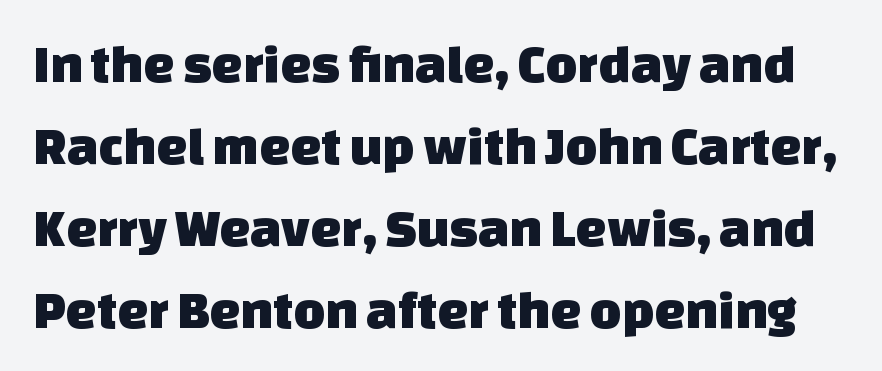
The image shows 55 px sans-serif type; set normal line spacing (1.49x), normal letter spacing, not underlined; low stroke contrast and a large x-height.
